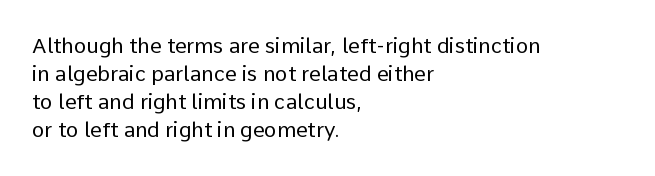
The image shows 21 px text type, upright; set left-aligned, normal line spacing (1.34x), normal letter spacing, not underlined.
